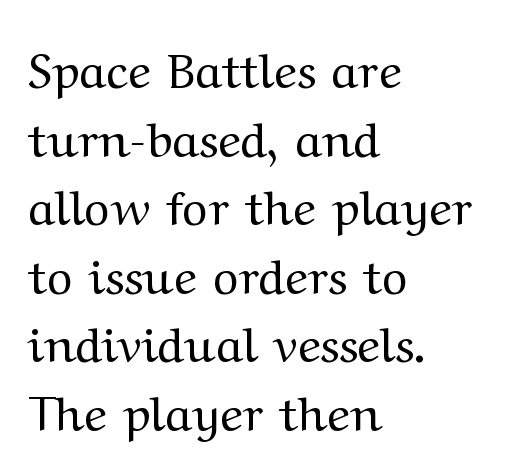
When letters stand straight like this, we call the style roman or upright. Here the designer chose a conventional face with non-uniform glyph widths. Underlining? Definitely not there. Unlike a clean sans, this face finishes its strokes with serifs. Glyph-to-glyph distance matches everyday printed text. Weight: not bold — regular or lighter.
